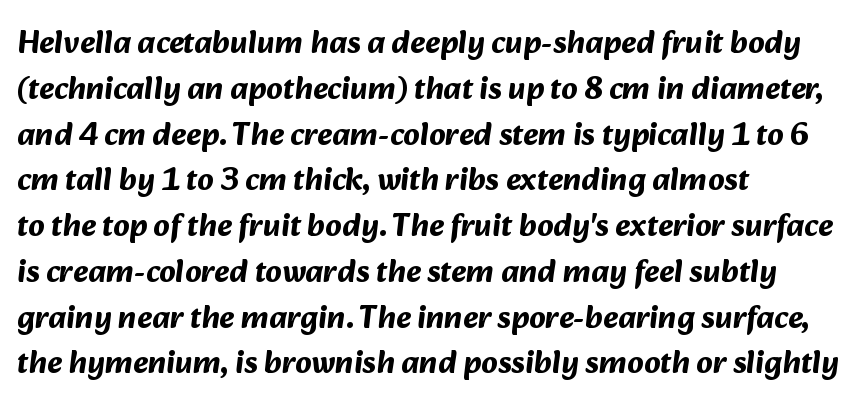
The image shows 32 px bold sans-serif type; set left-aligned, normal line spacing (1.43x), normal letter spacing, not underlined; medium stroke contrast and a medium x-height.
